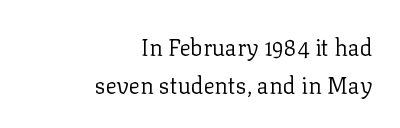
{"italic": "no", "bold": "no", "underline": "no", "align": "right", "line_spacing": "normal", "line_spacing_ratio": 1.65, "letter_spacing": "normal", "letter_spacing_em": 0.0, "glyph_px": 23}
